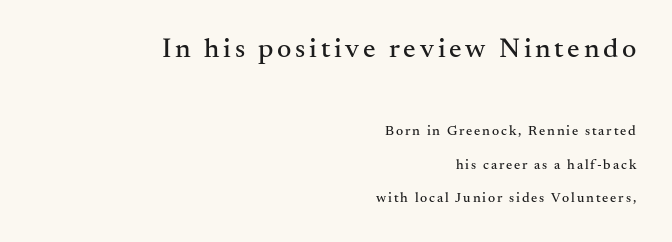
The image shows 28 px serif type, upright; set right-aligned, loose line spacing (2.36x), not underlined; the first (top) block is 2.0x larger; medium stroke contrast and a small x-height.
